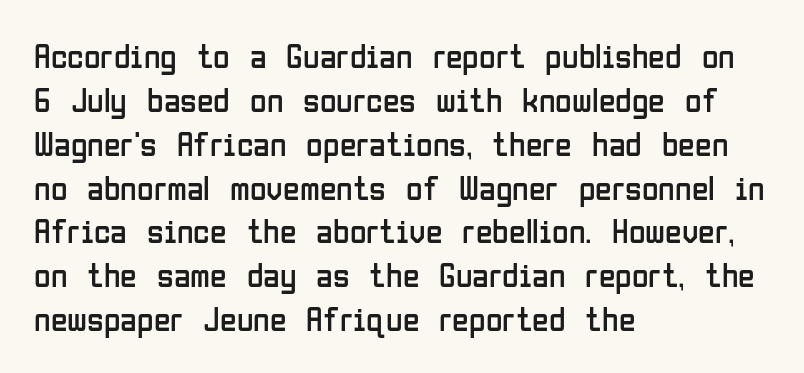
{"serif": "no", "italic": "no", "bold": "no", "weight": "regular", "width": "condensed", "stroke_contrast": "low", "x_height": "medium", "monospaced": "no", "underline": "no", "align": "left", "line_spacing": "normal", "line_spacing_ratio": 1.29, "letter_spacing": "normal", "letter_spacing_em": 0.0, "glyph_px": 34}
